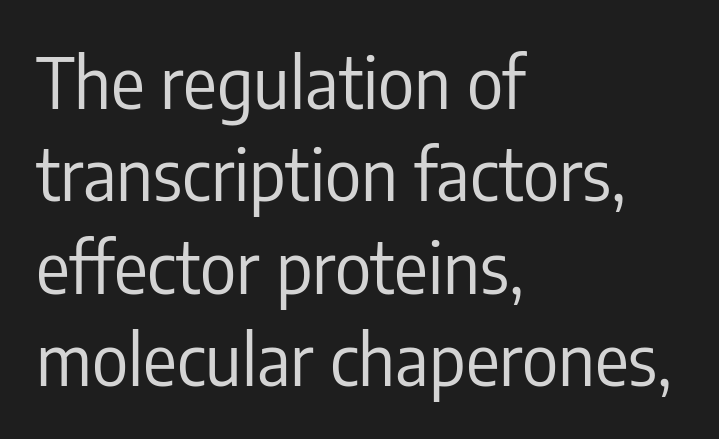
Vertical stems look standard width or narrower in stroke. Notice how descenders clear the ascenders below comfortably — that's standard leading. When letters stand straight like this, we call the style roman or upright. The rendering uses natural spacing where letterforms have individual widths. The passage shown is typeset with a sans-serif family. Words float on clear page, feet unadorned.
